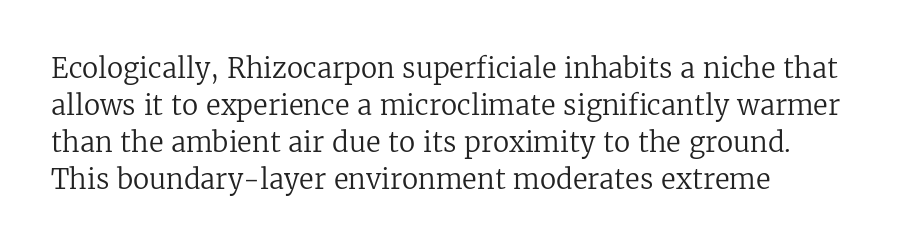
{"italic": "no", "bold": "no", "underline": "no", "align": "left", "line_spacing": "normal", "line_spacing_ratio": 1.37, "letter_spacing": "normal", "letter_spacing_em": 0.0, "glyph_px": 27}
